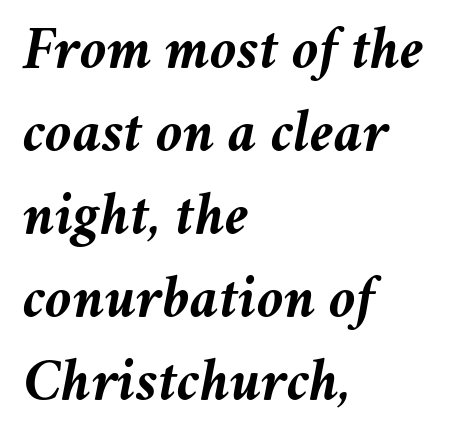
{"italic": "yes", "lean": "right", "slant_degrees": 11, "bold": "yes", "weight": "semibold", "width": "normal", "stroke_contrast": "medium", "x_height": "medium", "monospaced": "no", "underline": "no", "align": "left", "line_spacing": "normal", "line_spacing_ratio": 1.36, "letter_spacing": "normal", "letter_spacing_em": 0.0, "glyph_px": 61}
